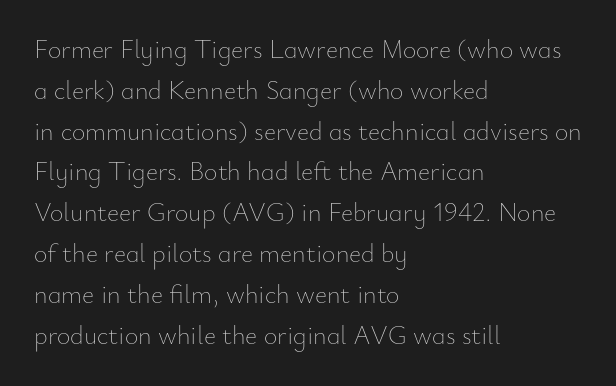
The image shows 26 px text type, upright; set left-aligned, normal line spacing (1.57x), normal letter spacing, not underlined.
